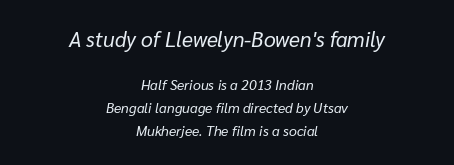
{"italic": "yes", "lean": "right", "slant_degrees": 10, "bold": "no", "underline": "no", "align": "center", "line_spacing": "normal", "line_spacing_ratio": 1.64, "letter_spacing": "normal", "letter_spacing_em": 0.0, "larger_block": "first", "size_ratio": 1.5, "glyph_px": 21}
